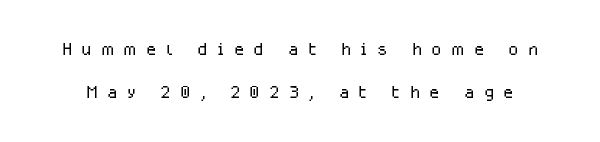
The image shows 24 px text type, upright; set line spacing 1.8x, unusually wide letter spacing (+0.38 em), not underlined.
